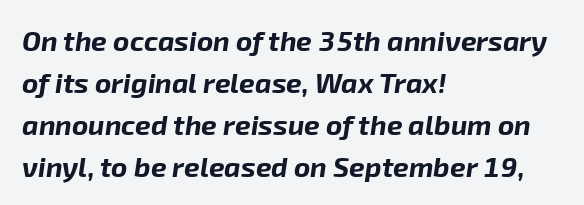
Each row of text sits above clean, open space. Quick note: italic. Tracking value appears to be zero — textbook default spacing. Does the copy run flush right? No — it runs flush left. Character widths vary here, with narrow letters taking less room than wide ones. Honestly, the row spacing looks completely unremarkable.
